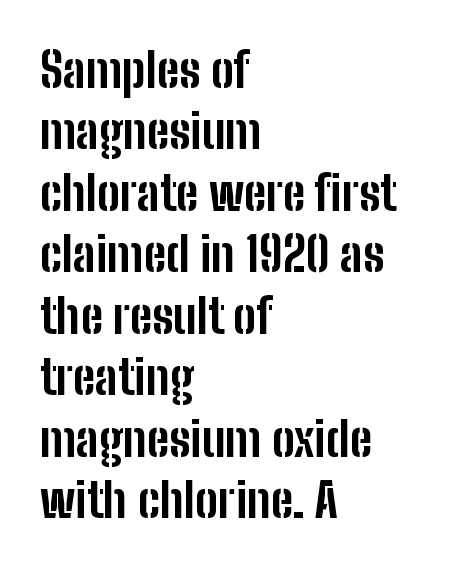
{"serif": "no", "italic": "no", "bold": "yes", "weight": "bold", "width": "condensed", "stroke_contrast": "low", "x_height": "medium", "monospaced": "no", "underline": "no", "align": "left", "line_spacing": "normal", "line_spacing_ratio": 1.28, "letter_spacing": "normal", "letter_spacing_em": 0.0, "glyph_px": 48}
